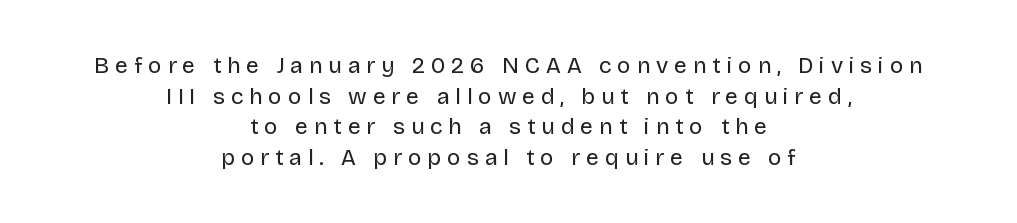
{"italic": "no", "bold": "no", "underline": "no", "align": "center", "line_spacing": "normal", "line_spacing_ratio": 1.33, "letter_spacing": "wide", "letter_spacing_em": 0.25, "glyph_px": 23}
